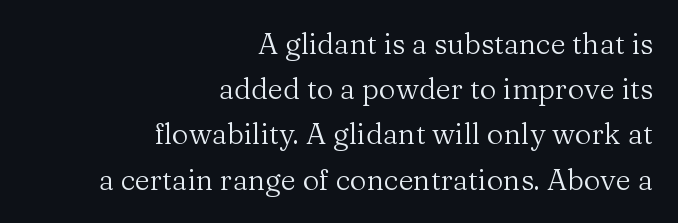
Q: Is the text bold? A: No.
Q: Is the text italic (slanted)? A: No, it is upright.
Q: Is the typeface a serif or a sans-serif typeface? A: Serif.
Q: Is the text underlined? A: No.
Q: How is the paragraph aligned? A: Right-aligned.
Q: Is the spacing between letters normal or unusually wide? A: Normal.
Q: Is the spacing between lines tight, normal or loose? A: Normal.
Q: Width (condensed, normal, or wide)? A: Normal.
Q: Stroke contrast? A: Medium.
Q: x-height? A: Medium.
Q: Monospaced? A: No.
